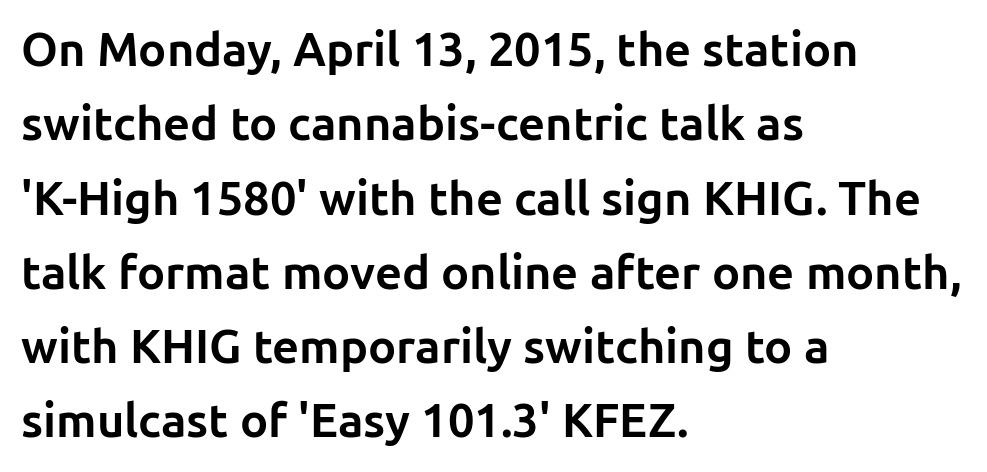
The image shows 47 px bold sans-serif type, upright; set left-aligned, normal line spacing (1.58x), normal letter spacing, not underlined; low stroke contrast and a medium x-height.
